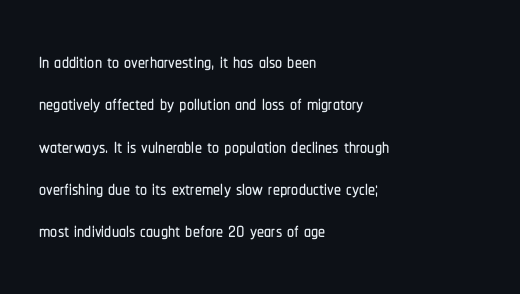
Q: Is the text italic (slanted)? A: No, it is upright.
Q: Is the typeface a serif or a sans-serif typeface? A: Sans-serif.
Q: Is the text underlined? A: No.
Q: How is the paragraph aligned? A: Left-aligned.
Q: Is the spacing between letters normal or unusually wide? A: Normal.
Q: Is the spacing between lines tight, normal or loose? A: Normal.
Q: Width (condensed, normal, or wide)? A: Condensed.
Q: Stroke contrast? A: Low.
Q: x-height? A: Medium.
Q: Monospaced? A: No.
